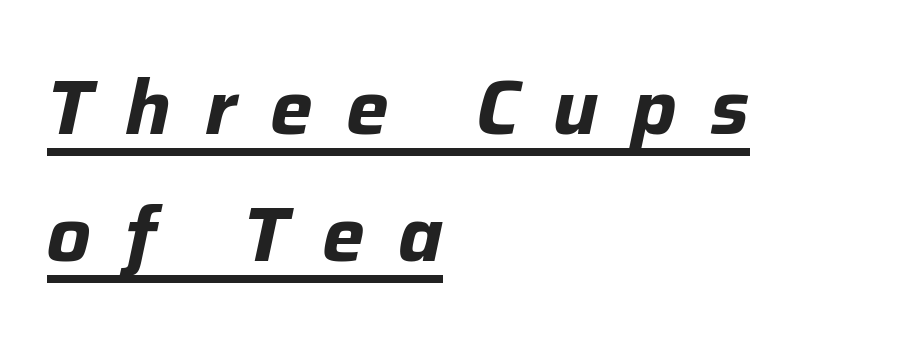
The image shows 76 px bold type, italic (leaning right); set left-aligned, normal line spacing (1.67x), unusually wide letter spacing (+0.44 em), underlined; low stroke contrast and a medium x-height.
